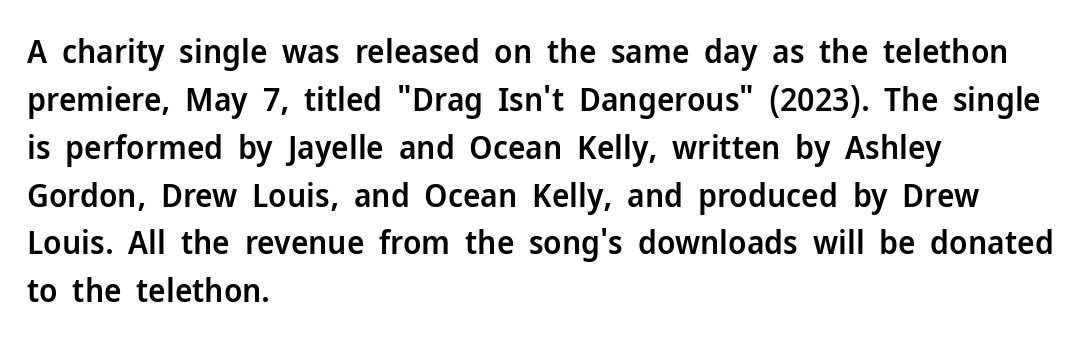
Regular leading. A clean baseline with only descenders dipping below it. You can tell it's not italic because the verticals are truly vertical. The line texture is even and compact thanks to regular tracking.
